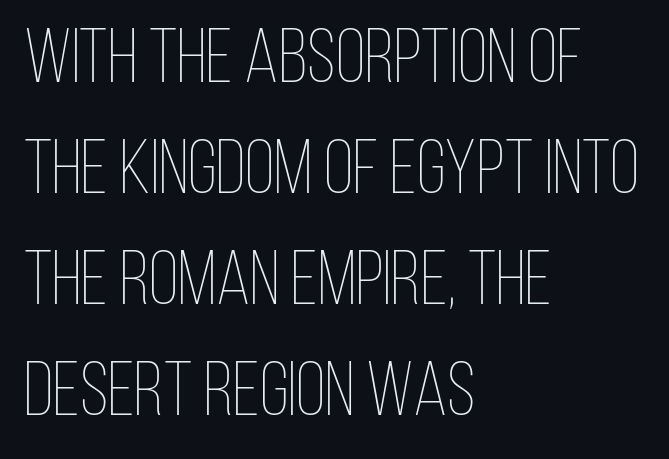
If you drew a ruler down the left edge, every line would touch it. No word sits above an underline. Students, note that the glyphs here touch the page at normal intervals. Rows of type keep a routine distance in the vertical direction. Proportional: the letters do not fall into vertical columns. Do the letters lean? They stand straight.
